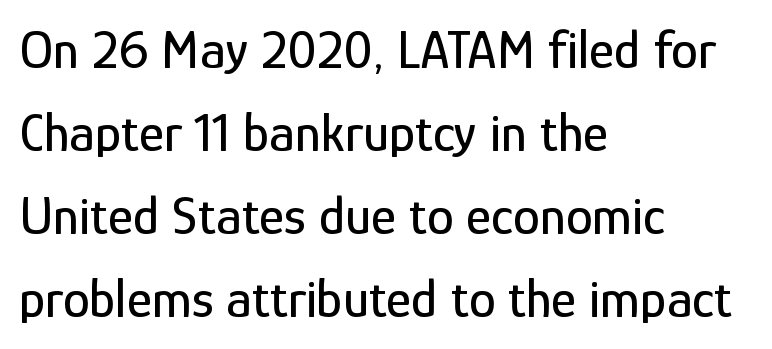
{"serif": "no", "italic": "no", "width": "condensed", "stroke_contrast": "low", "x_height": "medium", "monospaced": "no", "underline": "no", "align": "left", "line_spacing": "normal", "line_spacing_ratio": 1.54, "letter_spacing": "normal", "letter_spacing_em": 0.0, "glyph_px": 54}
